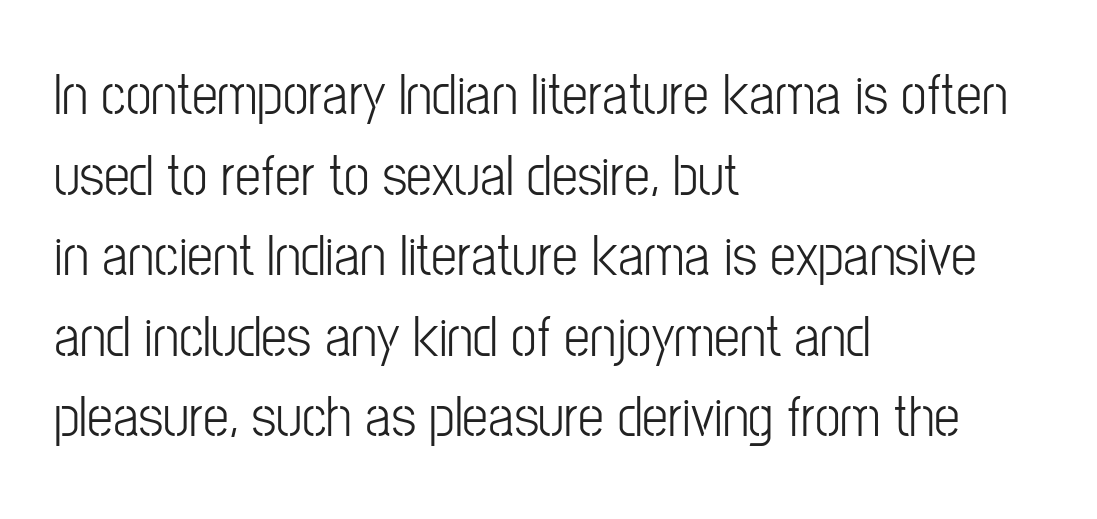
{"serif": "no", "italic": "no", "bold": "no", "weight": "light", "width": "condensed", "stroke_contrast": "low", "x_height": "medium", "monospaced": "no", "underline": "no", "align": "left", "line_spacing": "normal", "line_spacing_ratio": 1.39, "letter_spacing": "normal", "letter_spacing_em": 0.0, "glyph_px": 58}
